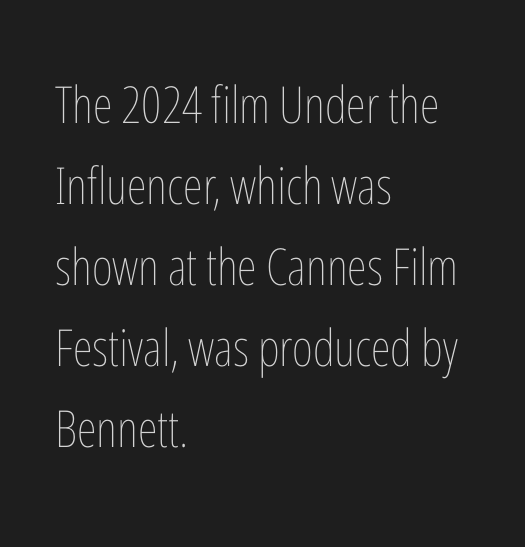
Q: Is the text bold? A: No.
Q: Is the text italic (slanted)? A: No, it is upright.
Q: Is the text underlined? A: No.
Q: How is the paragraph aligned? A: Left-aligned.
Q: Is the spacing between letters normal or unusually wide? A: Normal.
Q: Is the spacing between lines tight, normal or loose? A: Normal.
Q: Width (condensed, normal, or wide)? A: Condensed.
Q: Stroke contrast? A: Low.
Q: x-height? A: Medium.
Q: Monospaced? A: No.
